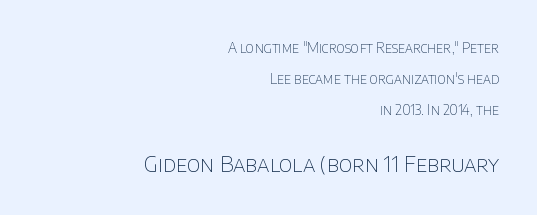
Q: Is the text bold? A: No.
Q: Is the text italic (slanted)? A: No, it is upright.
Q: Is the text underlined? A: No.
Q: How is the paragraph aligned? A: Right-aligned.
Q: Is the spacing between letters normal or unusually wide? A: Normal.
Q: Is the spacing between lines tight, normal or loose? A: Loose.
Q: Which block of text is set in a larger size, the first (top) or the second (bottom)? A: The second (bottom) one.
